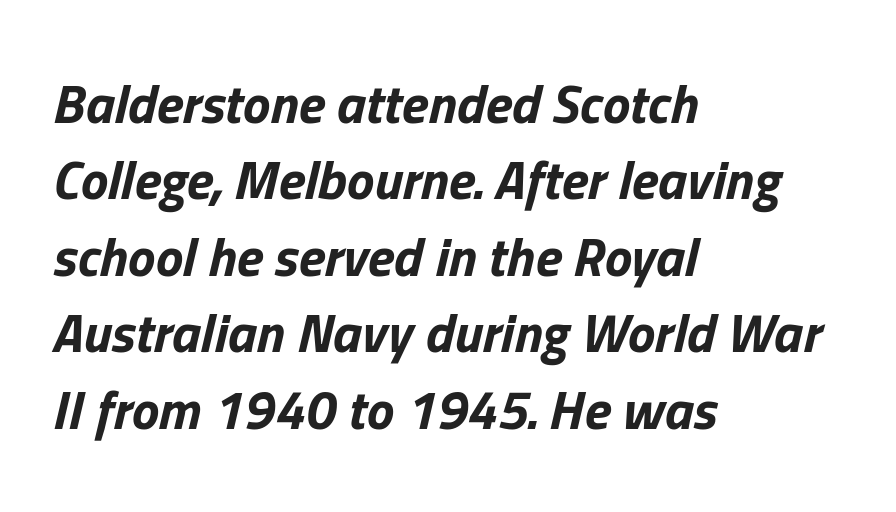
Q: Is the text bold? A: Yes.
Q: Is the text italic (slanted)? A: Yes, it leans right by about 13 degrees.
Q: Is the text underlined? A: No.
Q: How is the paragraph aligned? A: Left-aligned.
Q: Is the spacing between letters normal or unusually wide? A: Normal.
Q: Is the spacing between lines tight, normal or loose? A: Normal.
Q: Width (condensed, normal, or wide)? A: Normal.
Q: Stroke contrast? A: Low.
Q: x-height? A: Medium.
Q: Monospaced? A: No.
